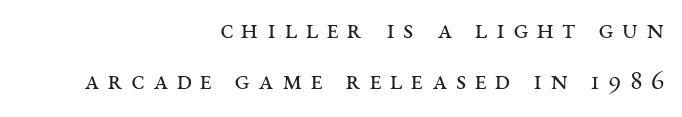
The image shows 28 px regular-weight, wide serif type, upright; set right-aligned, line spacing 1.83x, unusually wide letter spacing (+0.31 em), not underlined; medium stroke contrast and a large x-height.
